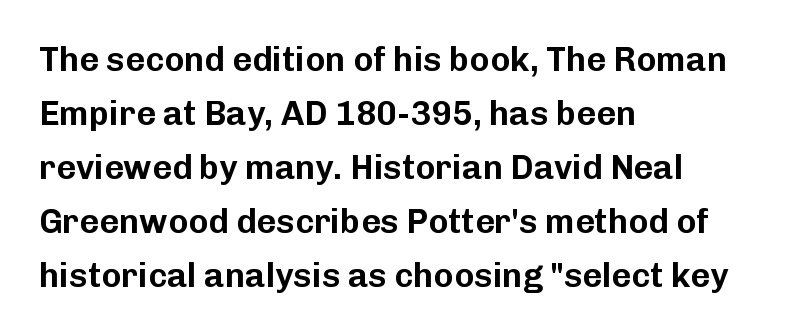
{"serif": "no", "italic": "no", "width": "normal", "stroke_contrast": "low", "x_height": "medium", "monospaced": "no", "underline": "no", "align": "left", "line_spacing": "normal", "line_spacing_ratio": 1.59, "letter_spacing": "normal", "letter_spacing_em": 0.0, "glyph_px": 34}
